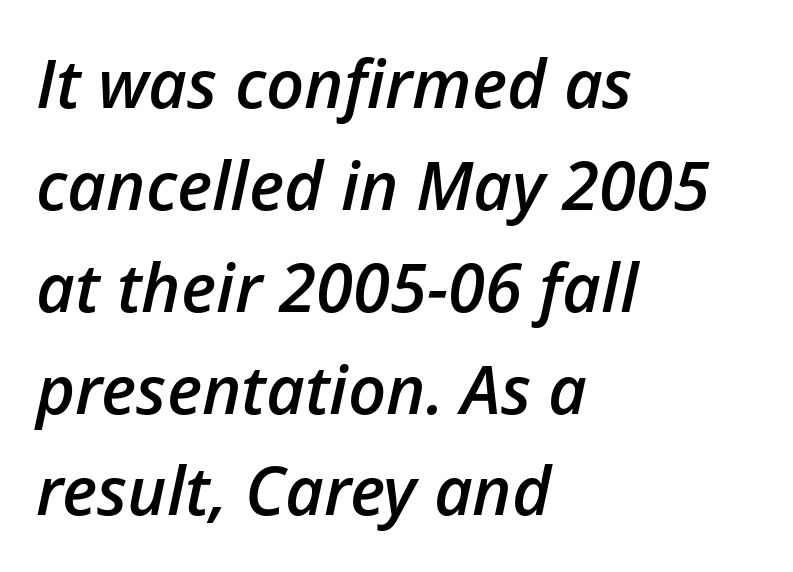
{"italic": "yes", "lean": "right", "slant_degrees": 12, "bold": "semi", "weight": "semibold", "width": "normal", "stroke_contrast": "low", "x_height": "medium", "monospaced": "no", "underline": "no", "align": "left", "line_spacing": "normal", "line_spacing_ratio": 1.52, "letter_spacing": "normal", "letter_spacing_em": 0.0, "glyph_px": 67}
